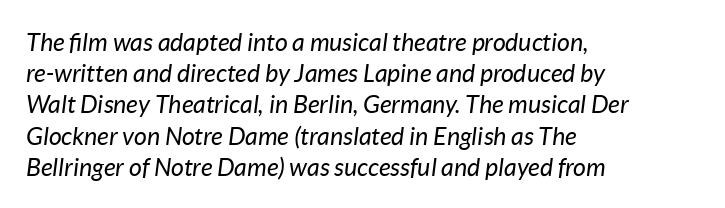
{"italic": "yes", "lean": "right", "slant_degrees": 7, "bold": "no", "underline": "no", "align": "left", "line_spacing": "normal", "line_spacing_ratio": 1.25, "letter_spacing": "normal", "letter_spacing_em": 0.0, "glyph_px": 25}
